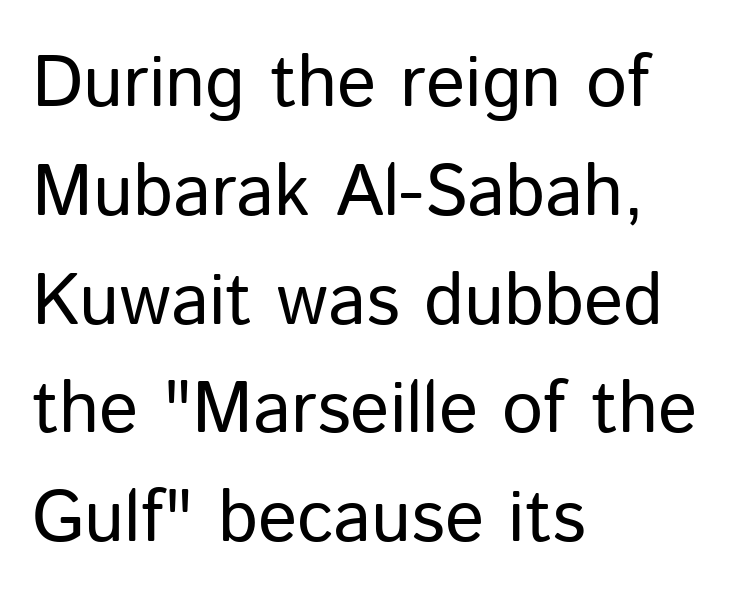
{"serif": "no", "italic": "no", "bold": "no", "weight": "regular", "width": "normal", "stroke_contrast": "low", "x_height": "medium", "monospaced": "no", "underline": "no", "align": "left", "line_spacing": "normal", "line_spacing_ratio": 1.49, "letter_spacing": "normal", "letter_spacing_em": 0.0, "glyph_px": 73}
